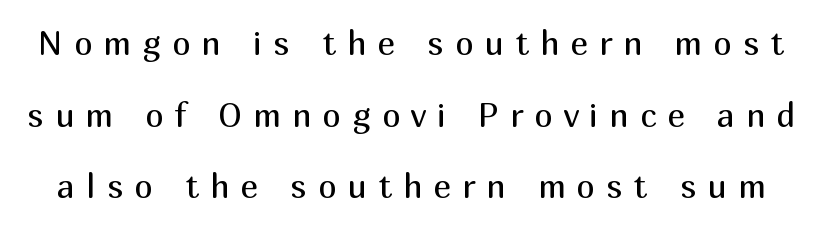
{"serif": "no", "italic": "no", "bold": "no", "weight": "regular", "width": "normal", "stroke_contrast": "medium", "x_height": "medium", "monospaced": "no", "underline": "no", "line_spacing": "loose", "line_spacing_ratio": 2.17, "letter_spacing": "wide", "letter_spacing_em": 0.34, "glyph_px": 33}
